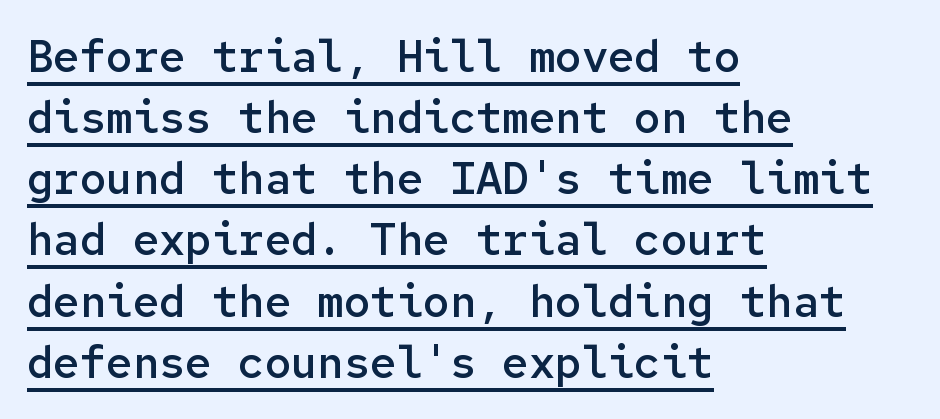
Q: Is the text bold? A: Semi-bold.
Q: Is the text italic (slanted)? A: No, it is upright.
Q: Is the typeface a serif or a sans-serif typeface? A: Sans-serif.
Q: Is the text underlined? A: Yes.
Q: How is the paragraph aligned? A: Left-aligned.
Q: Is the spacing between letters normal or unusually wide? A: Normal.
Q: Is the spacing between lines tight, normal or loose? A: Normal.
Q: Width (condensed, normal, or wide)? A: Normal.
Q: Stroke contrast? A: Low.
Q: x-height? A: Medium.
Q: Monospaced? A: Yes.
